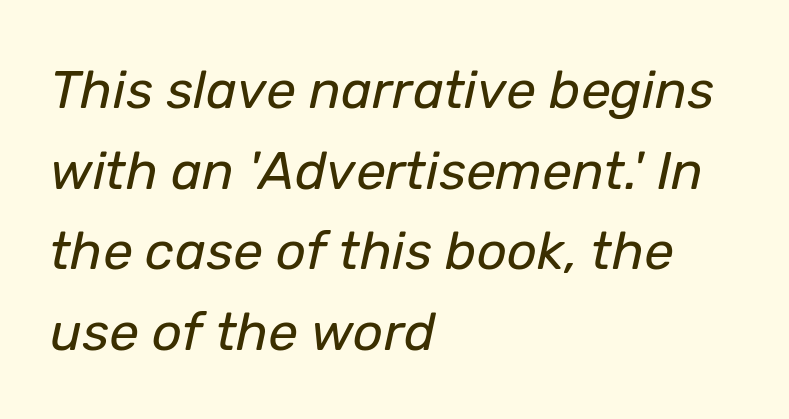
The image shows 53 px regular-weight type, italic (leaning right); set left-aligned, normal line spacing (1.52x), normal letter spacing, not underlined; low stroke contrast and a medium x-height.
